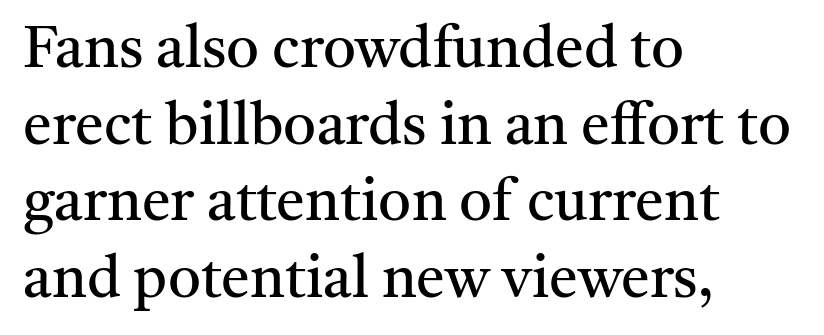
{"serif": "yes", "italic": "no", "bold": "no", "weight": "regular", "width": "normal", "stroke_contrast": "medium", "x_height": "medium", "monospaced": "no", "underline": "no", "align": "left", "line_spacing": "normal", "line_spacing_ratio": 1.32, "letter_spacing": "normal", "letter_spacing_em": 0.0, "glyph_px": 58}
